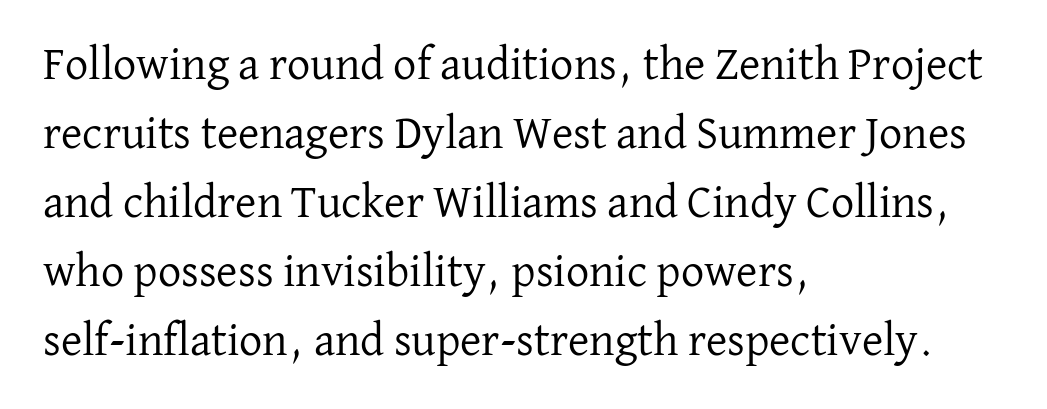
When letters stand straight like this, we call the style roman or upright. Baseline-to-baseline distance is the conventional proportion of letter height. The text was rendered using a seriffed face with decorative stroke endings. Lines of text with bare space underneath. The passage shown has conventional tracking throughout.
